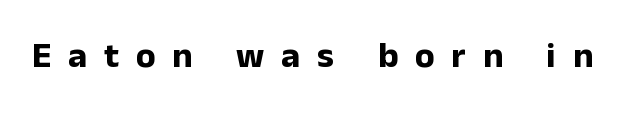
I'd call this a sans setting — the letters go barefoot. The letters are bold, with thick, heavy strokes. Tracking value appears strongly positive — letters spread wide. Type without underlining.
